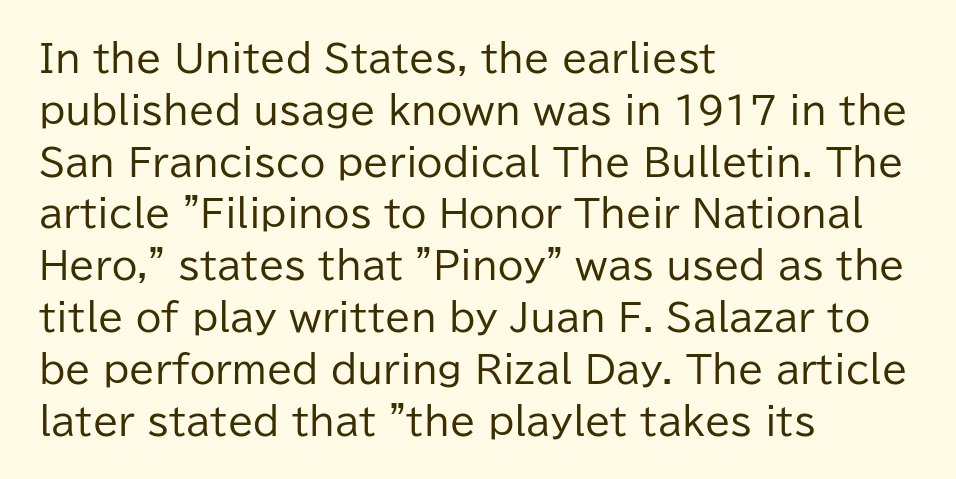
The image shows 37 px regular-weight sans-serif type, upright; set left-aligned, normal line spacing (1.4x), normal letter spacing, not underlined; low stroke contrast and a medium x-height.
